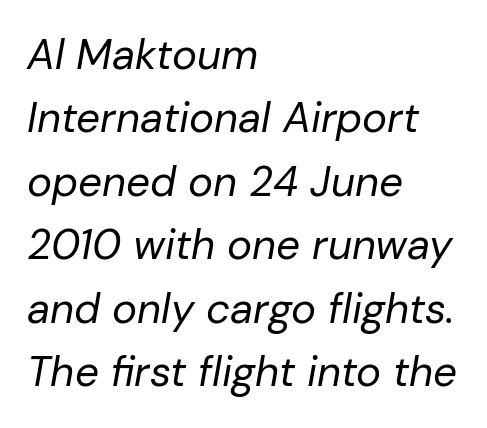
Q: Is the text bold? A: No.
Q: Is the text italic (slanted)? A: Yes, it leans right by about 10 degrees.
Q: Is the text underlined? A: No.
Q: How is the paragraph aligned? A: Left-aligned.
Q: Is the spacing between letters normal or unusually wide? A: Normal.
Q: Is the spacing between lines tight, normal or loose? A: Normal.
Q: Width (condensed, normal, or wide)? A: Normal.
Q: Stroke contrast? A: Low.
Q: x-height? A: Medium.
Q: Monospaced? A: No.
